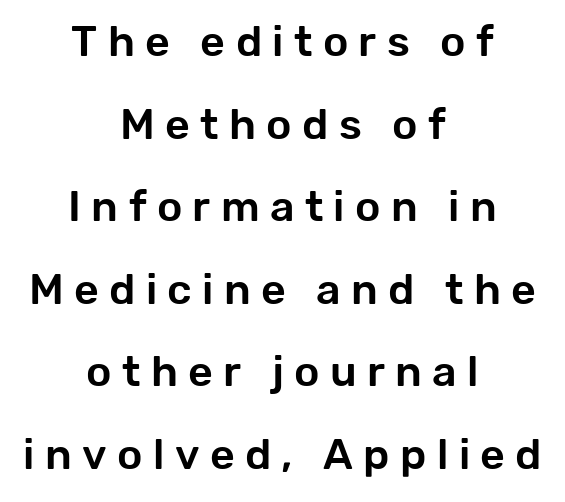
Descender tails drop into unmarked territory. The letters advance in unequal steps, a hallmark of proportional type. Is the letter spacing exaggerated? Yes — the characters are pushed far apart. If you drew a line through each stem, it would be perfectly vertical. The text was rendered using a sans face with plain stroke endings. Compared with typical paragraphs, the rows here are farther apart.
